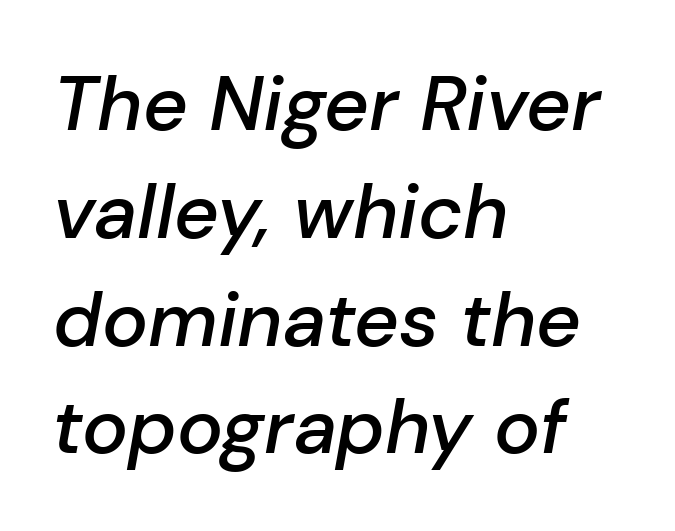
You could call the tracking neutral — neither tight nor loose. Descender tails drop into unmarked territory. The lettering tilts uniformly, giving the passage an italic look. Summary of vertical rhythm: regular, with standard interline spacing.
